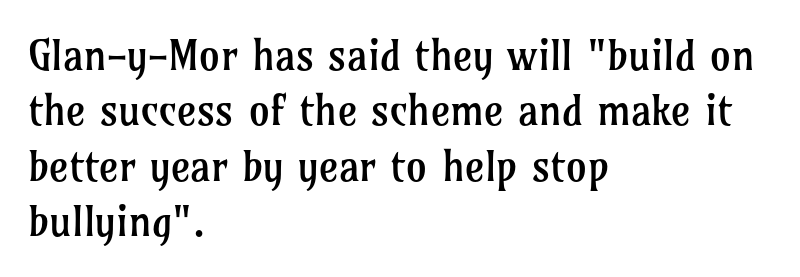
Check the space under the baseline: it is left empty. The vertical gap from one line to the next is medium. Proportional: the letters do not fall into vertical columns. The text block is weighted toward the left margin, trailing off unevenly rightward.
